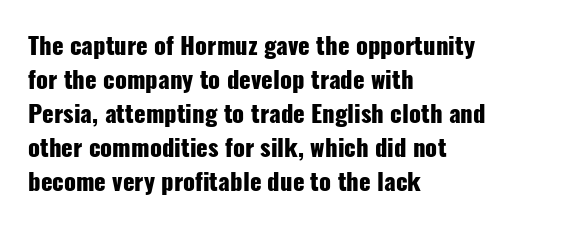
{"italic": "no", "bold": "yes", "underline": "no", "align": "left", "line_spacing": "normal", "line_spacing_ratio": 1.42, "letter_spacing": "normal", "letter_spacing_em": 0.0, "glyph_px": 24}
